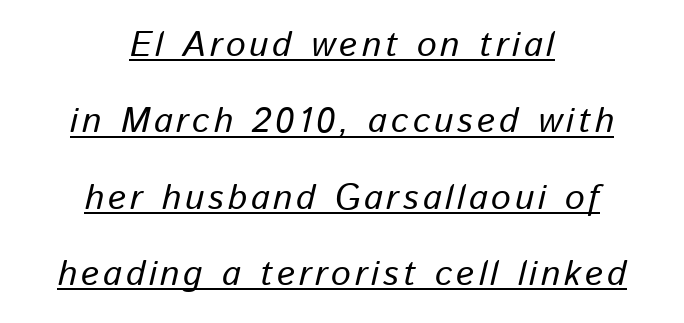
The words here are underlined. One-word summary of the alignment: center. Baseline-to-baseline distance is far greater than the letter height. Here the designer chose a conventional face with non-uniform glyph widths. If you drew a line through each stem, it would be angled.
